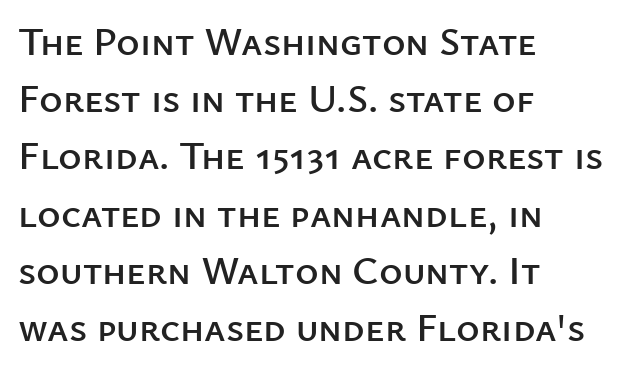
Serifs: no, the terminals of the letterforms are clean. How are the letters spaced? Ordinarily, with no added tracking. One glance says typical: line gaps are just what's usual. Line beginnings align vertically; line endings do not.
